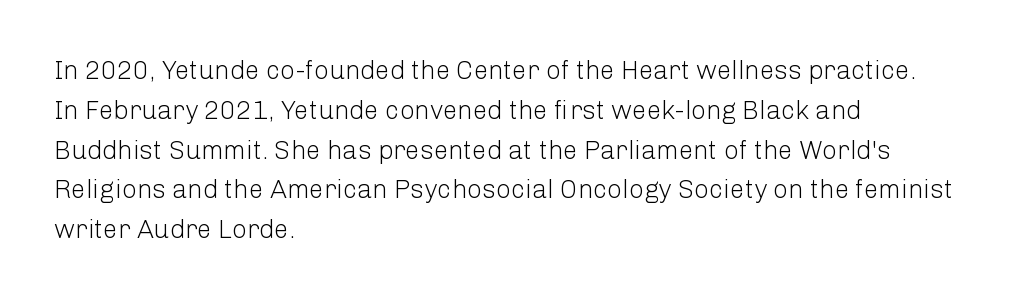
{"italic": "no", "bold": "no", "underline": "no", "align": "left", "line_spacing": "normal", "line_spacing_ratio": 1.53, "letter_spacing": "normal", "letter_spacing_em": 0.0, "glyph_px": 26}
